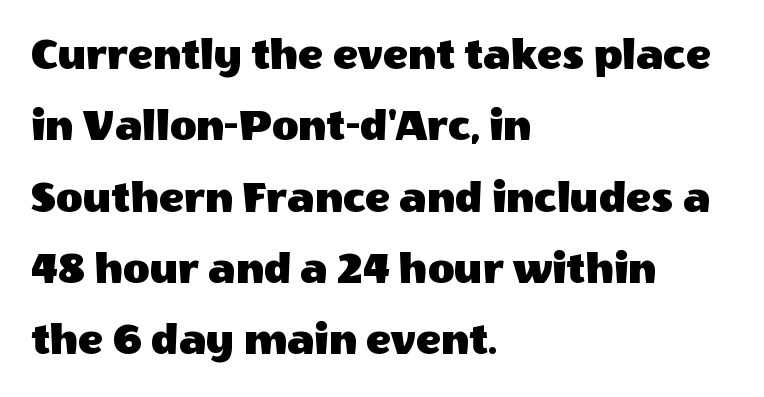
The text block is weighted toward the left margin, trailing off unevenly rightward. Regular leading. Tall strokes in this sample are plumb rather than angled. Anything drawn beneath the words? Only blank space. Short note: letters normally spaced.
